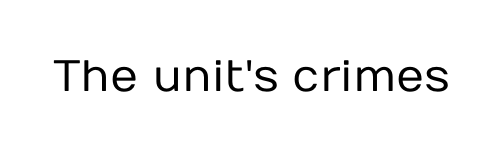
Q: Is the text bold? A: No.
Q: Is the text italic (slanted)? A: No, it is upright.
Q: Is the typeface a serif or a sans-serif typeface? A: Sans-serif.
Q: Is the text underlined? A: No.
Q: Is the spacing between letters normal or unusually wide? A: Normal.
Q: Width (condensed, normal, or wide)? A: Normal.
Q: Stroke contrast? A: Low.
Q: x-height? A: Medium.
Q: Monospaced? A: No.
